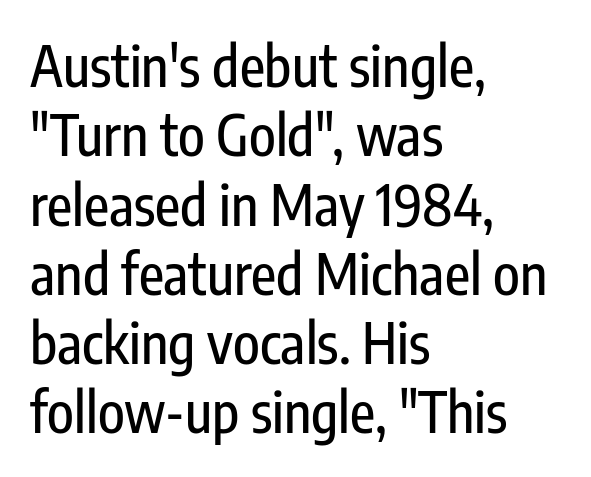
Varying glyph widths throughout — classic text-font behaviour. The space beneath each line is pristine and unruled. Grotesque or geometric, the face here clearly has no serifs. Caption: multi-line text, flush left, ragged right.
